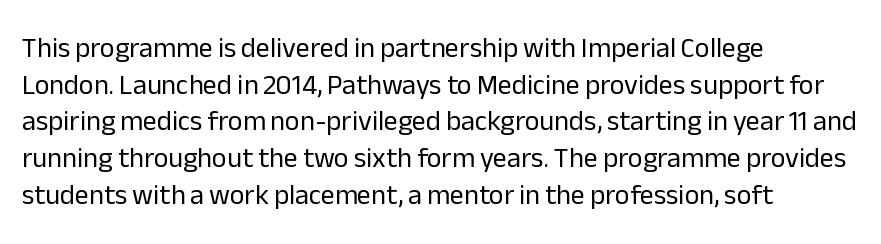
The image shows 28 px regular-weight sans-serif type, upright; set left-aligned, normal line spacing (1.31x), normal letter spacing, not underlined; low stroke contrast and a medium x-height.
